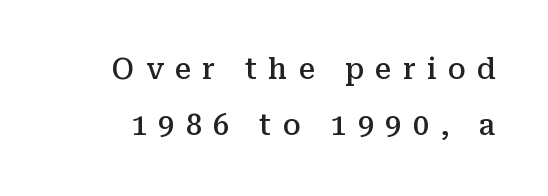
Q: Is the text bold? A: Semi-bold.
Q: Is the text italic (slanted)? A: No, it is upright.
Q: Is the typeface a serif or a sans-serif typeface? A: Serif.
Q: Is the text underlined? A: No.
Q: Is the spacing between letters normal or unusually wide? A: Unusually wide.
Q: Is the spacing between lines tight, normal or loose? A: Loose.
Q: Width (condensed, normal, or wide)? A: Normal.
Q: Stroke contrast? A: Medium.
Q: x-height? A: Medium.
Q: Monospaced? A: No.
